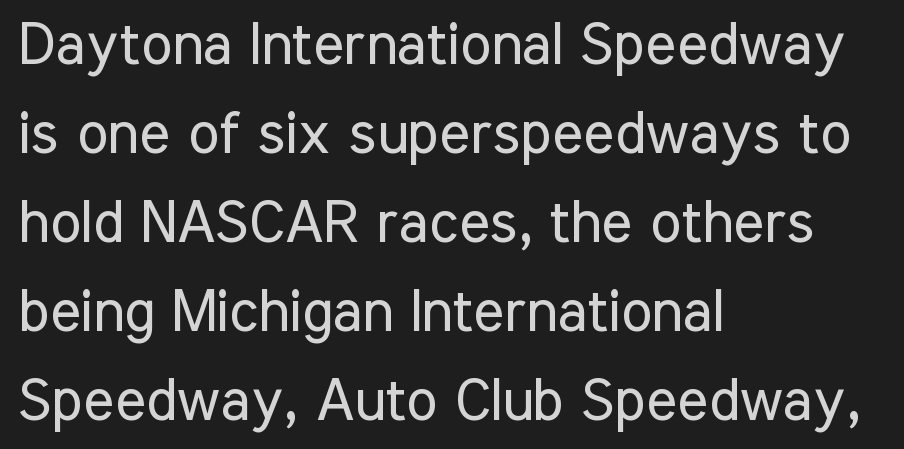
Q: Is the text bold? A: No.
Q: Is the text italic (slanted)? A: No, it is upright.
Q: Is the typeface a serif or a sans-serif typeface? A: Sans-serif.
Q: Is the text underlined? A: No.
Q: How is the paragraph aligned? A: Left-aligned.
Q: Is the spacing between letters normal or unusually wide? A: Normal.
Q: Is the spacing between lines tight, normal or loose? A: Normal.
Q: Width (condensed, normal, or wide)? A: Condensed.
Q: Stroke contrast? A: Low.
Q: x-height? A: Medium.
Q: Monospaced? A: No.
